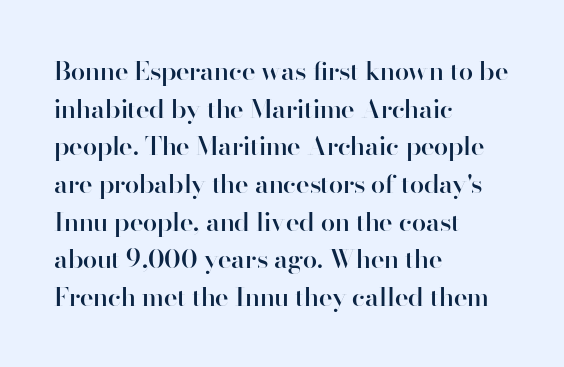
{"italic": "no", "bold": "semi", "underline": "no", "align": "left", "line_spacing": "normal", "line_spacing_ratio": 1.45, "letter_spacing": "normal", "letter_spacing_em": 0.0, "glyph_px": 26}
